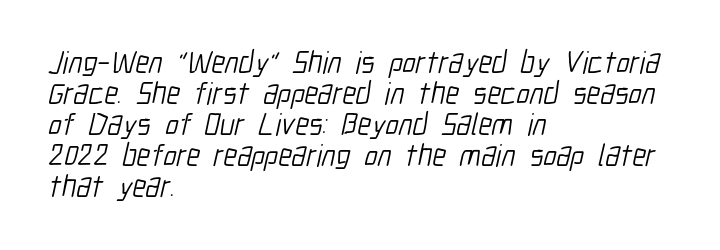
If you measured baseline to baseline, you'd find a short distance. Letter spacing: default. A typesetter would call this proportional, since set widths differ per character. Short and long lines alike share a common starting point at left. Note: no serifs on the glyphs. The words here are not underlined.
